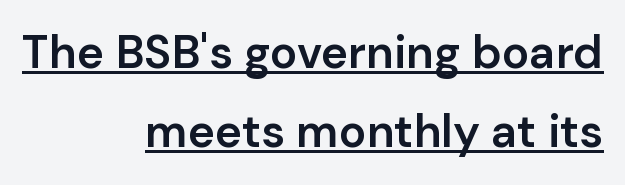
Q: Is the text bold? A: Semi-bold.
Q: Is the text italic (slanted)? A: No, it is upright.
Q: Is the typeface a serif or a sans-serif typeface? A: Sans-serif.
Q: Is the text underlined? A: Yes.
Q: How is the paragraph aligned? A: Right-aligned.
Q: Is the spacing between letters normal or unusually wide? A: Normal.
Q: Width (condensed, normal, or wide)? A: Normal.
Q: Stroke contrast? A: Low.
Q: x-height? A: Medium.
Q: Monospaced? A: No.
